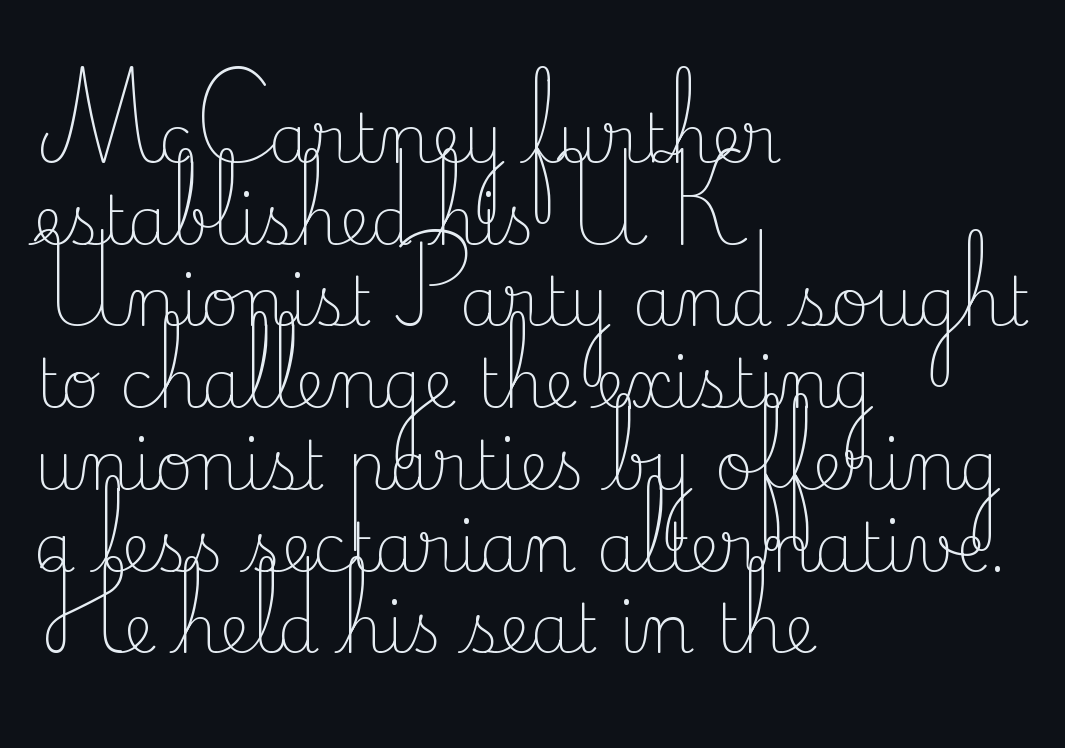
Q: Is the text bold? A: No.
Q: Is the text italic (slanted)? A: No, it is upright.
Q: Is the typeface a serif or a sans-serif typeface? A: Serif.
Q: Is the text underlined? A: No.
Q: How is the paragraph aligned? A: Left-aligned.
Q: Is the spacing between letters normal or unusually wide? A: Normal.
Q: Width (condensed, normal, or wide)? A: Normal.
Q: Stroke contrast? A: Low.
Q: x-height? A: Small.
Q: Monospaced? A: No.
